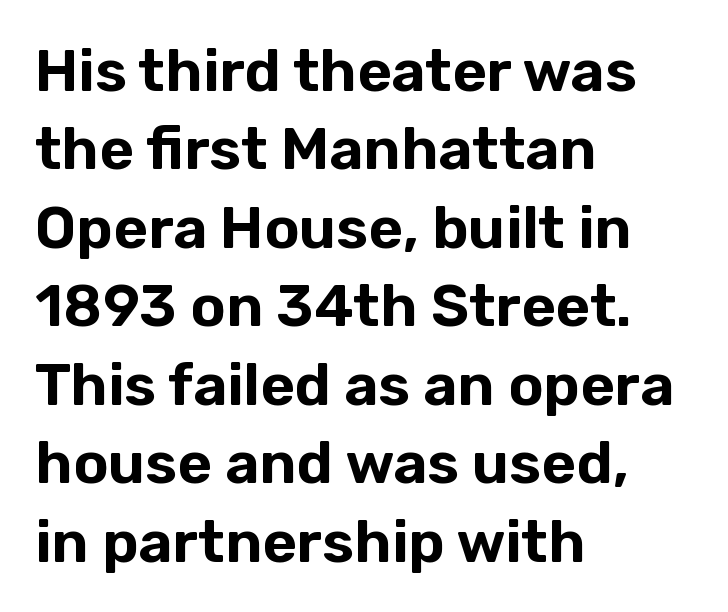
The image shows 59 px sans-serif type, upright; set left-aligned, normal line spacing (1.33x), normal letter spacing, not underlined; low stroke contrast and a medium x-height.
